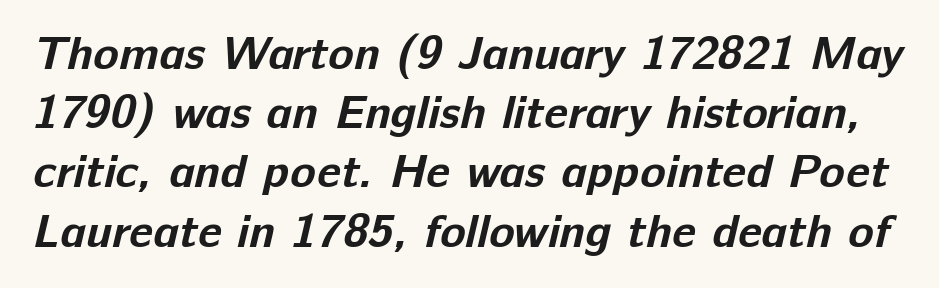
{"serif": "no", "bold": "yes", "weight": "bold", "width": "normal", "stroke_contrast": "low", "x_height": "medium", "monospaced": "no", "underline": "no", "line_spacing": "normal", "line_spacing_ratio": 1.26, "letter_spacing": "normal", "letter_spacing_em": 0.0, "glyph_px": 47}
